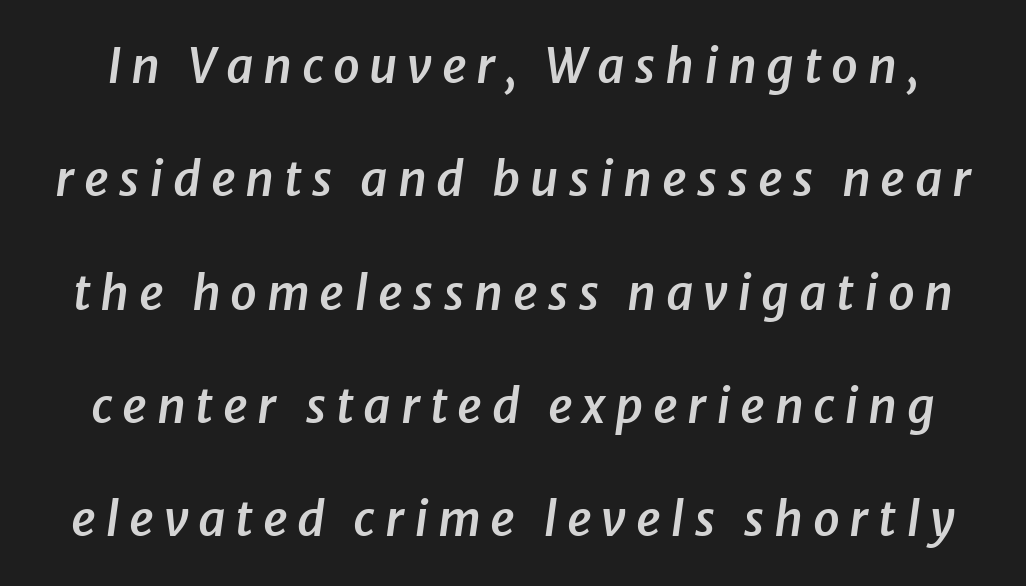
Q: Is the text bold? A: Semi-bold.
Q: Is the text italic (slanted)? A: Yes, it leans right by about 8 degrees.
Q: Is the text underlined? A: No.
Q: Is the spacing between letters normal or unusually wide? A: Unusually wide.
Q: Is the spacing between lines tight, normal or loose? A: Loose.
Q: Width (condensed, normal, or wide)? A: Normal.
Q: Stroke contrast? A: Low.
Q: x-height? A: Medium.
Q: Monospaced? A: No.
